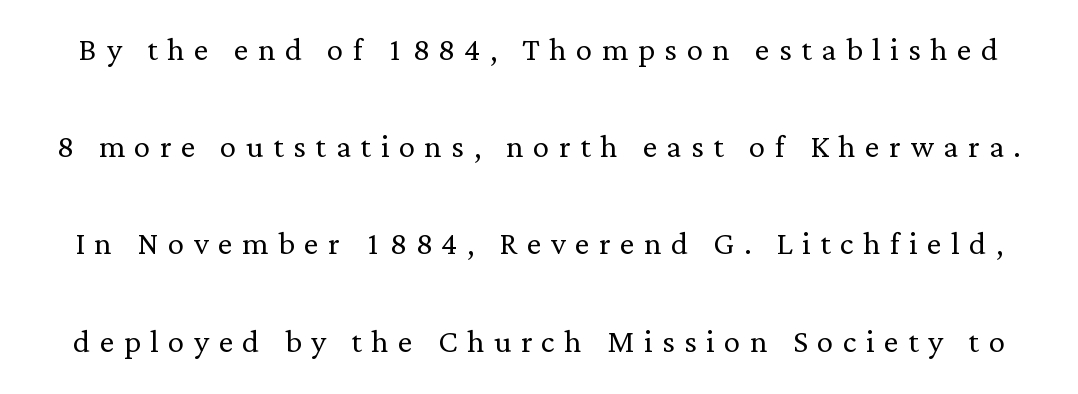
Notice how the stems are strictly vertical — no italics here. The type family on display is of the serif kind. The passage shown is typed in a proportional face where columns would drift. The gap between lines stays unmarked. Weight class: somewhere from thin through regular. Glyph-to-glyph distance is far greater than everyday printed text.
